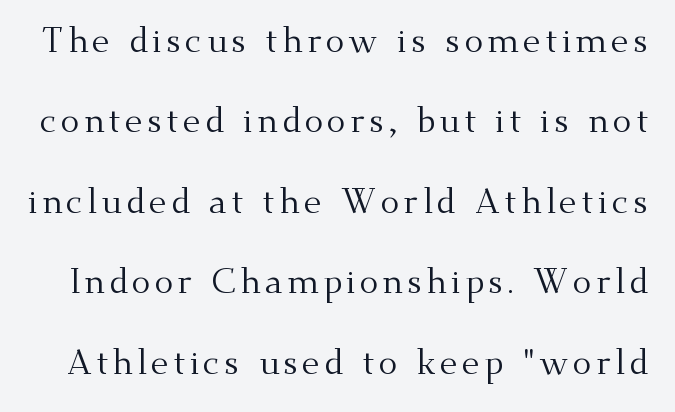
The image shows 35 px regular-weight serif type, upright; set loose line spacing (2.3x), not underlined; medium stroke contrast and a small x-height.
